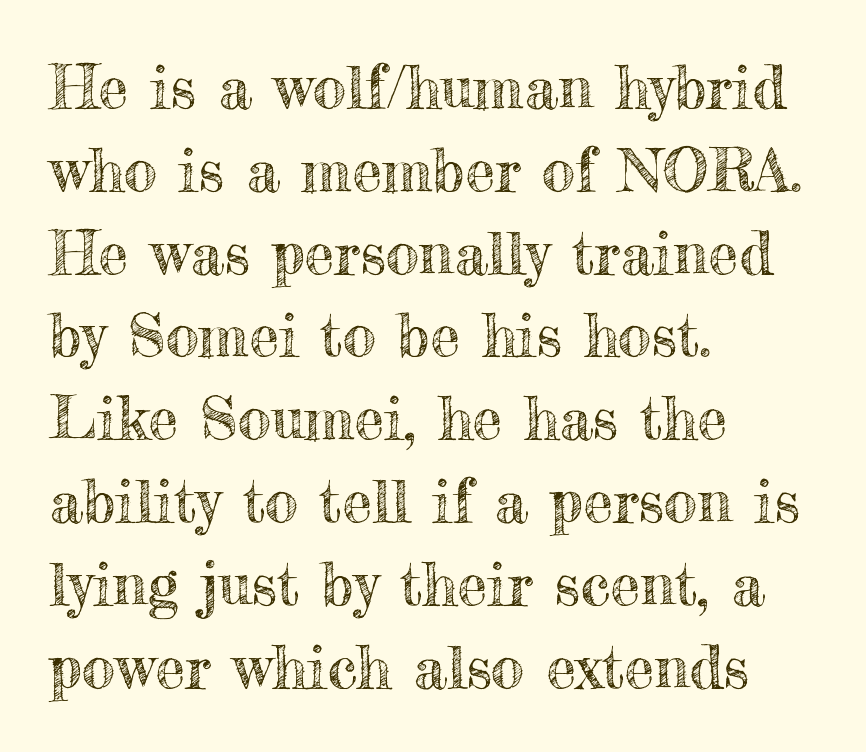
The image shows 60 px text type, upright; set left-aligned, normal line spacing (1.38x), normal letter spacing, not underlined; a small x-height.
